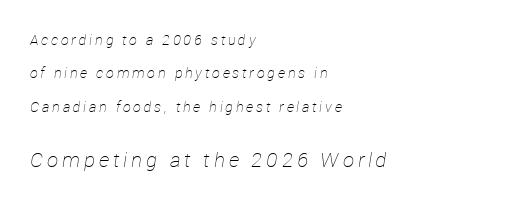
The image shows 20 px text type, italic (leaning right); set left-aligned, loose line spacing (2.38x), unusually wide letter spacing (+0.2 em), not underlined; the second (bottom) block is 1.43x larger.
